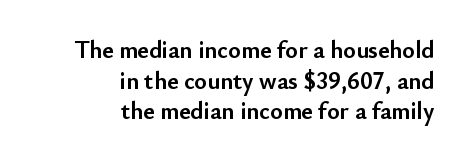
{"italic": "no", "bold": "yes", "underline": "no", "align": "right", "line_spacing": "normal", "line_spacing_ratio": 1.28, "letter_spacing": "normal", "letter_spacing_em": 0.0, "glyph_px": 24}
